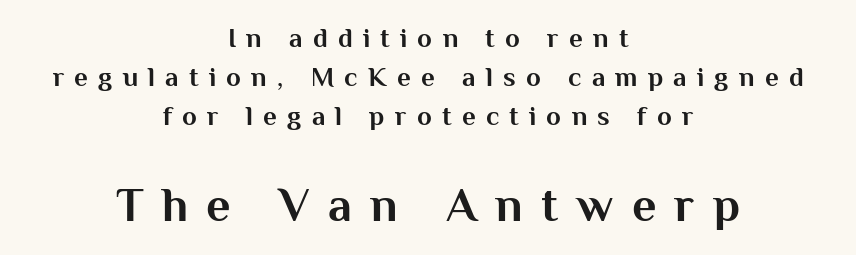
{"serif": "no", "italic": "no", "bold": "yes", "weight": "bold", "width": "normal", "stroke_contrast": "medium", "x_height": "medium", "monospaced": "no", "underline": "no", "align": "center", "line_spacing": "normal", "line_spacing_ratio": 1.44, "letter_spacing": "wide", "letter_spacing_em": 0.38, "larger_block": "second", "size_ratio": 1.78, "glyph_px": 48}
